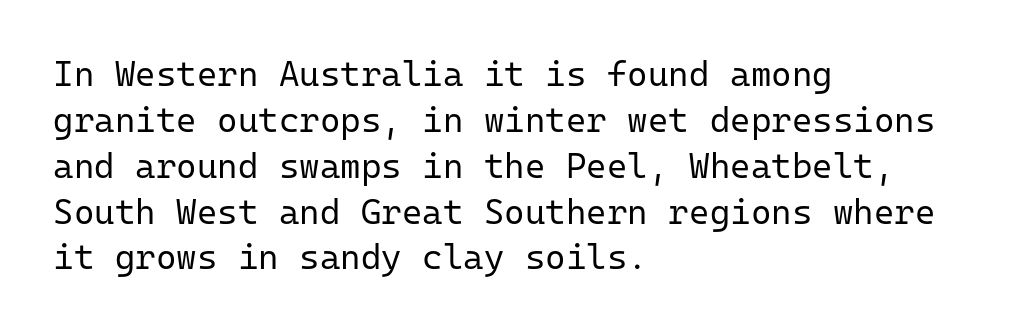
{"serif": "no", "italic": "no", "bold": "no", "weight": "regular", "width": "normal", "stroke_contrast": "low", "x_height": "medium", "monospaced": "yes", "underline": "no", "align": "left", "line_spacing": "normal", "line_spacing_ratio": 1.31, "letter_spacing": "normal", "letter_spacing_em": 0.0, "glyph_px": 35}
